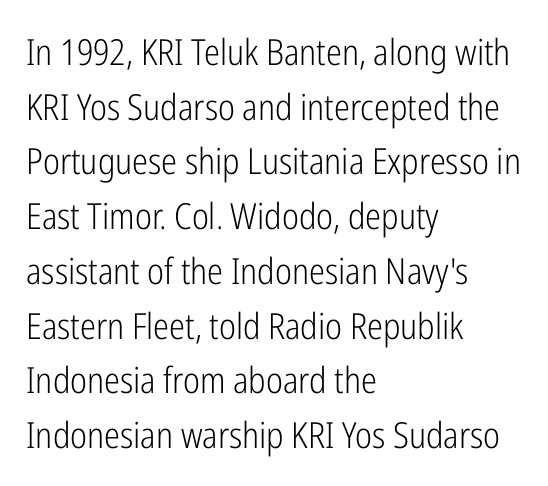
Q: Is the text bold? A: No.
Q: Is the text italic (slanted)? A: No, it is upright.
Q: Is the typeface a serif or a sans-serif typeface? A: Sans-serif.
Q: Is the text underlined? A: No.
Q: How is the paragraph aligned? A: Left-aligned.
Q: Is the spacing between letters normal or unusually wide? A: Normal.
Q: Is the spacing between lines tight, normal or loose? A: Normal.
Q: Width (condensed, normal, or wide)? A: Condensed.
Q: Stroke contrast? A: Low.
Q: x-height? A: Medium.
Q: Monospaced? A: No.
